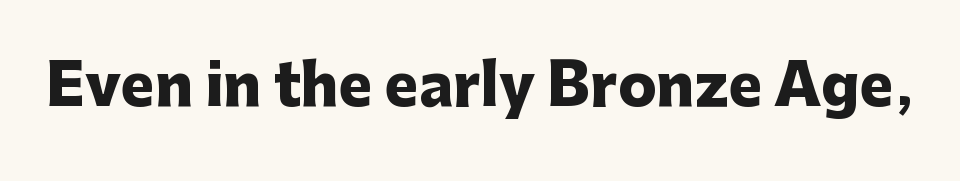
{"serif": "no", "italic": "no", "bold": "yes", "weight": "heavy", "width": "normal", "stroke_contrast": "low", "x_height": "medium", "monospaced": "no", "underline": "no", "letter_spacing": "normal", "letter_spacing_em": 0.0, "glyph_px": 57}
